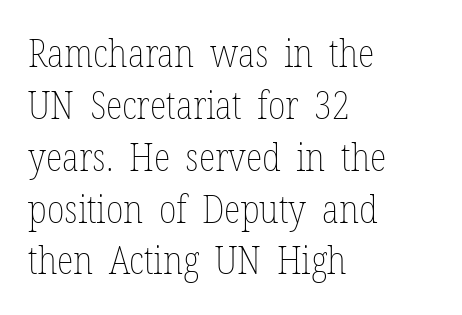
Q: Is the text bold? A: No.
Q: Is the text italic (slanted)? A: No, it is upright.
Q: Is the text underlined? A: No.
Q: How is the paragraph aligned? A: Left-aligned.
Q: Is the spacing between letters normal or unusually wide? A: Normal.
Q: Is the spacing between lines tight, normal or loose? A: Normal.
Q: Width (condensed, normal, or wide)? A: Condensed.
Q: Stroke contrast? A: Low.
Q: x-height? A: Medium.
Q: Monospaced? A: No.
